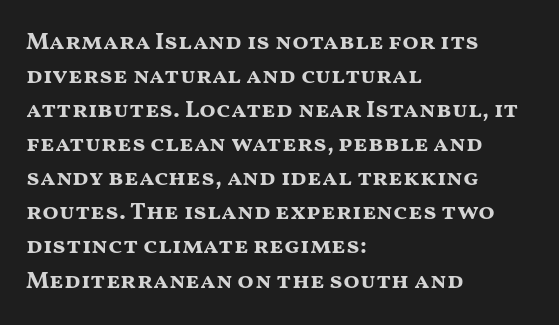
The image shows 24 px bold type, upright; set left-aligned, normal line spacing (1.42x), normal letter spacing, not underlined.
